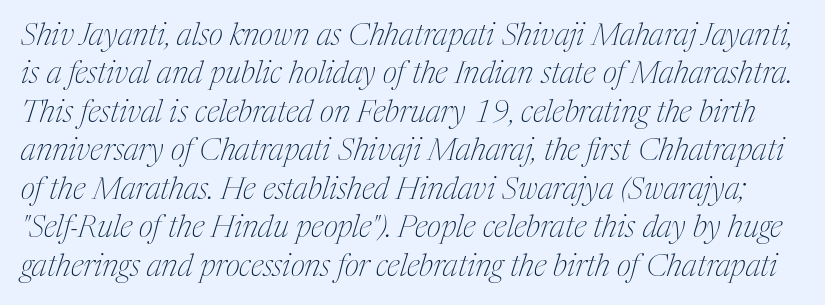
Q: Is the text bold? A: No.
Q: Is the text italic (slanted)? A: Yes, it leans right by about 17 degrees.
Q: Is the typeface a serif or a sans-serif typeface? A: Serif.
Q: Is the text underlined? A: No.
Q: Is the spacing between letters normal or unusually wide? A: Normal.
Q: Width (condensed, normal, or wide)? A: Condensed.
Q: Stroke contrast? A: Medium.
Q: x-height? A: Medium.
Q: Monospaced? A: No.
